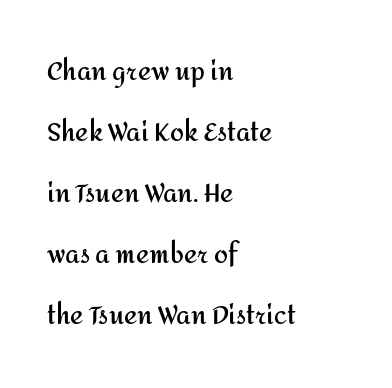
{"italic": "no", "bold": "yes", "underline": "no", "align": "left", "line_spacing": "loose", "line_spacing_ratio": 2.44, "letter_spacing": "normal", "letter_spacing_em": 0.0, "glyph_px": 25}
